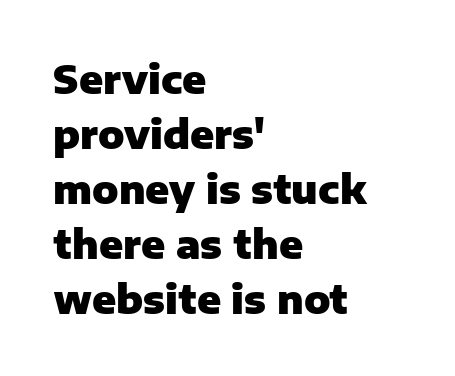
{"serif": "no", "italic": "no", "bold": "yes", "weight": "heavy", "width": "normal", "stroke_contrast": "low", "x_height": "medium", "monospaced": "no", "underline": "no", "align": "left", "line_spacing": "normal", "line_spacing_ratio": 1.41, "letter_spacing": "normal", "letter_spacing_em": 0.0, "glyph_px": 39}
